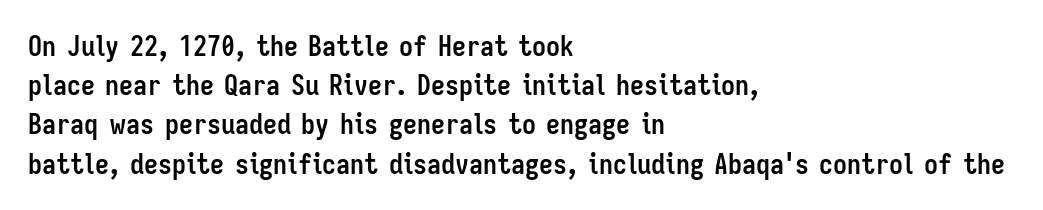
Q: Is the text bold? A: Yes.
Q: Is the text italic (slanted)? A: No, it is upright.
Q: Is the typeface a serif or a sans-serif typeface? A: Sans-serif.
Q: Is the text underlined? A: No.
Q: How is the paragraph aligned? A: Left-aligned.
Q: Is the spacing between letters normal or unusually wide? A: Normal.
Q: Is the spacing between lines tight, normal or loose? A: Normal.
Q: Width (condensed, normal, or wide)? A: Condensed.
Q: Stroke contrast? A: Low.
Q: x-height? A: Medium.
Q: Monospaced? A: No.
